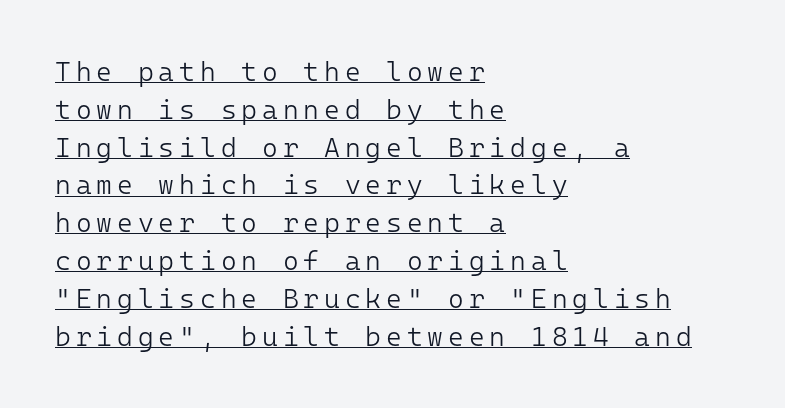
{"italic": "no", "bold": "no", "underline": "yes", "align": "left", "line_spacing": "normal", "line_spacing_ratio": 1.4, "glyph_px": 27}
